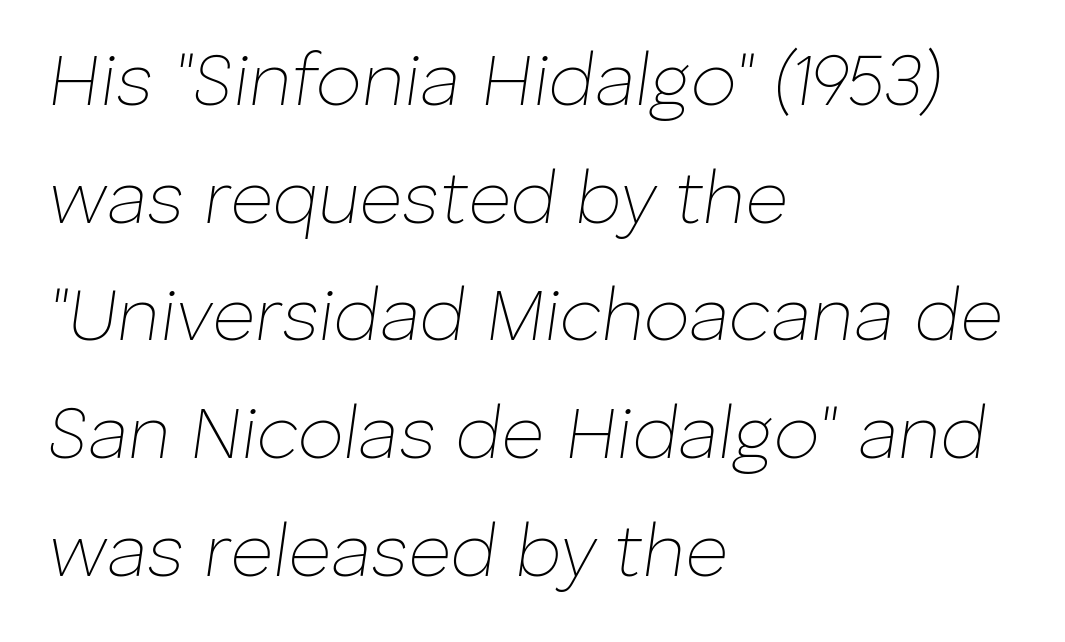
Q: Is the text bold? A: No.
Q: Is the text italic (slanted)? A: Yes, it leans right by about 8 degrees.
Q: Is the text underlined? A: No.
Q: How is the paragraph aligned? A: Left-aligned.
Q: Is the spacing between letters normal or unusually wide? A: Normal.
Q: Is the spacing between lines tight, normal or loose? A: Normal.
Q: Width (condensed, normal, or wide)? A: Normal.
Q: Stroke contrast? A: Low.
Q: x-height? A: Medium.
Q: Monospaced? A: No.
